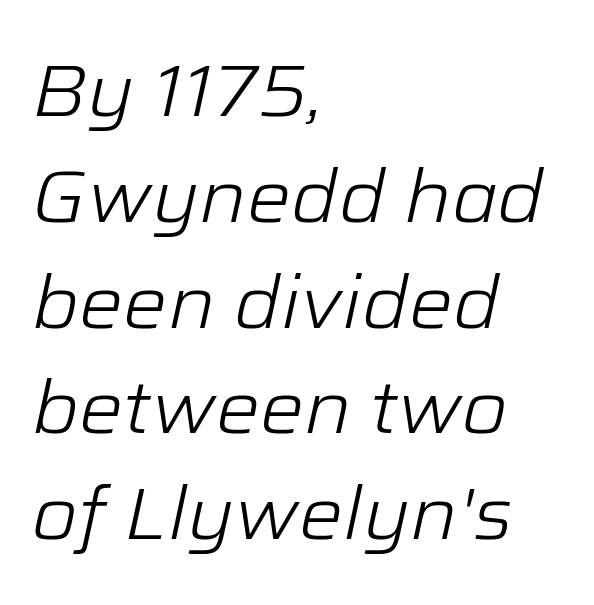
{"italic": "yes", "lean": "right", "slant_degrees": 12, "bold": "no", "weight": "light", "width": "normal", "stroke_contrast": "low", "x_height": "medium", "monospaced": "no", "underline": "no", "align": "left", "line_spacing": "normal", "line_spacing_ratio": 1.43, "letter_spacing": "normal", "letter_spacing_em": 0.0, "glyph_px": 74}
